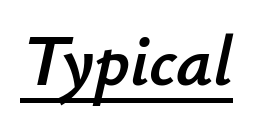
Each letter keeps its own natural width here, so spacing adapts to shape. These lines keep a tight, regular rhythm from letter to letter. Underlining? Definitely there. Designer's note — italics engaged.
